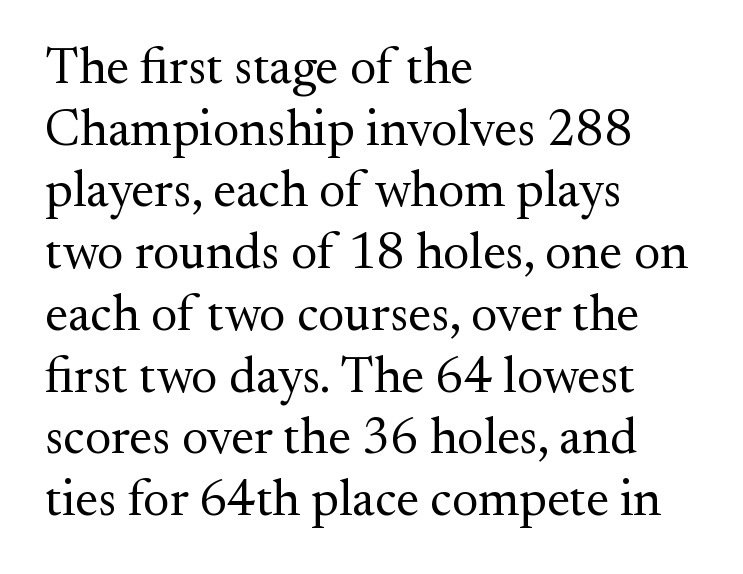
{"serif": "yes", "italic": "no", "bold": "no", "weight": "regular", "width": "normal", "stroke_contrast": "medium", "x_height": "small", "monospaced": "no", "underline": "no", "align": "left", "line_spacing_ratio": 1.21, "letter_spacing": "normal", "letter_spacing_em": 0.0, "glyph_px": 51}
